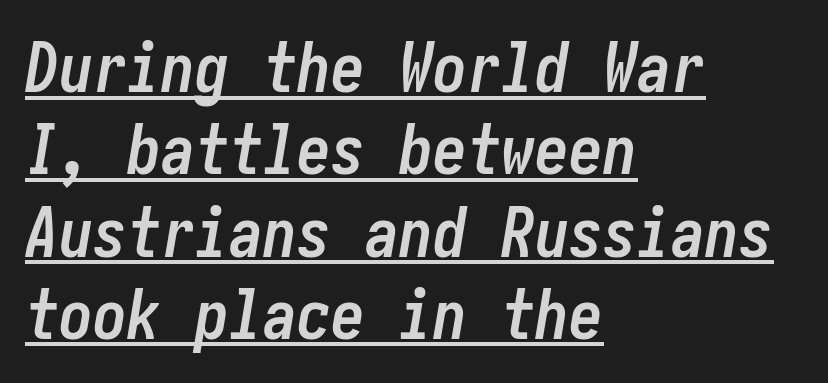
Q: Is the text bold? A: Yes.
Q: Is the text italic (slanted)? A: Yes, it leans right by about 10 degrees.
Q: Is the text underlined? A: Yes.
Q: How is the paragraph aligned? A: Left-aligned.
Q: Is the spacing between letters normal or unusually wide? A: Normal.
Q: Width (condensed, normal, or wide)? A: Condensed.
Q: Stroke contrast? A: Low.
Q: x-height? A: Medium.
